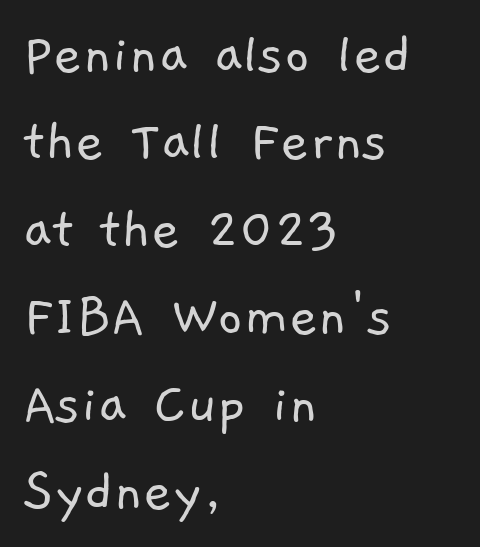
{"serif": "no", "bold": "no", "weight": "light", "width": "normal", "stroke_contrast": "low", "x_height": "medium", "monospaced": "no", "underline": "no", "align": "left", "line_spacing": "normal", "line_spacing_ratio": 1.41, "letter_spacing": "normal", "letter_spacing_em": 0.0, "glyph_px": 62}
